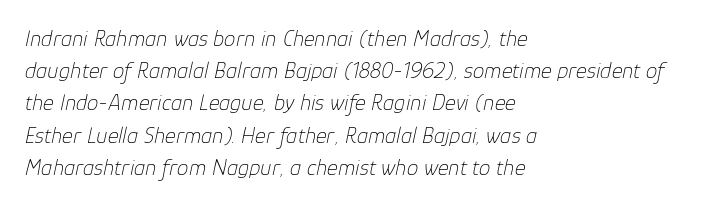
{"italic": "yes", "lean": "right", "slant_degrees": 12, "bold": "no", "underline": "no", "align": "left", "line_spacing": "normal", "line_spacing_ratio": 1.4, "letter_spacing": "normal", "letter_spacing_em": 0.0, "glyph_px": 23}
